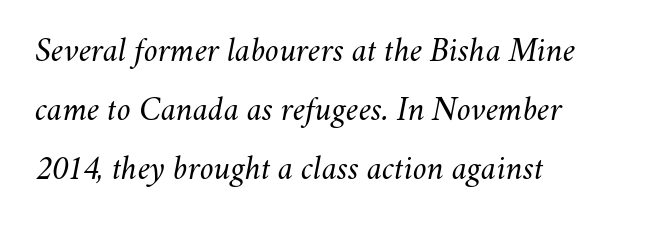
These lines are rendered in a variable-pitch font. Does the leading feel generous? No, just average. Glance below the letters and you will spot only blank space. A light-to-regular cut is what we see here. The typography opts for an oblique posture over an upright one.
